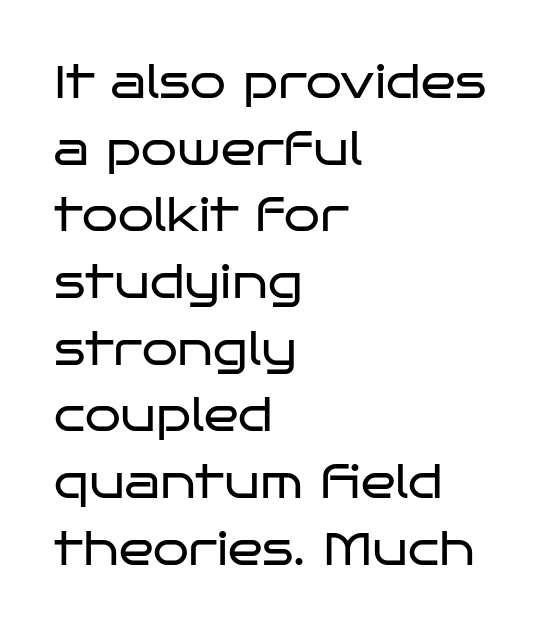
Does the leading feel generous? No, just average. Horizontally, the lines are justified to the leading edge only. The passage shown is not bold in any degree. Words float on clear page, feet unadorned. The designer went with a sans here, leaving each stem footless.
